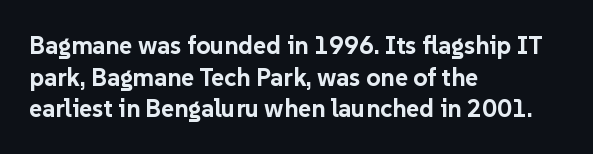
The image shows 25 px bold type, upright; set left-aligned, normal line spacing (1.27x), normal letter spacing, not underlined.
